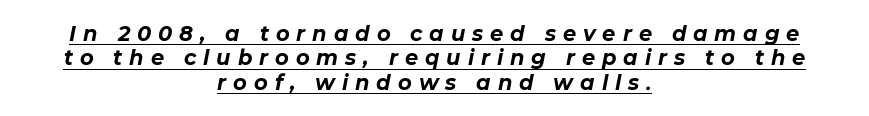
The image shows 21 px bold type, italic (leaning right); set centered, line spacing 1.16x, unusually wide letter spacing (+0.33 em), underlined.
